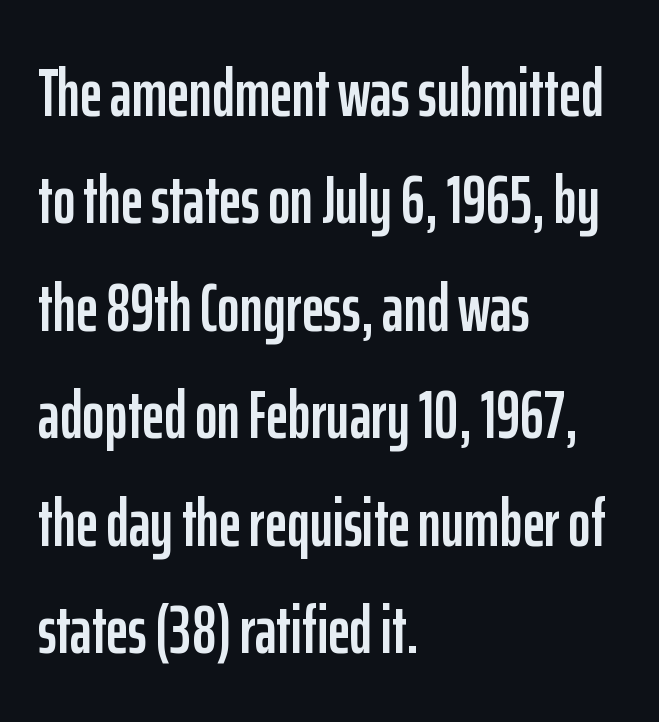
Q: Is the text italic (slanted)? A: No, it is upright.
Q: Is the typeface a serif or a sans-serif typeface? A: Sans-serif.
Q: Is the text underlined? A: No.
Q: How is the paragraph aligned? A: Left-aligned.
Q: Is the spacing between letters normal or unusually wide? A: Normal.
Q: Is the spacing between lines tight, normal or loose? A: Normal.
Q: Width (condensed, normal, or wide)? A: Condensed.
Q: Stroke contrast? A: Low.
Q: x-height? A: Medium.
Q: Monospaced? A: No.
